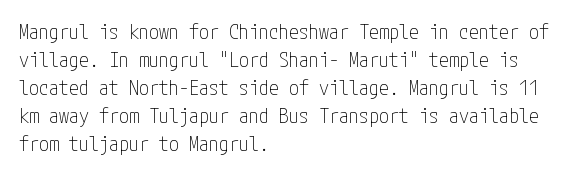
A roman cut, with each character standing at attention. Compared with a centered layout, this one pins lines to the left instead. Evenly set lines give the paragraph a standard silhouette. Heft: none added — not bold. The baseline area is clear.
